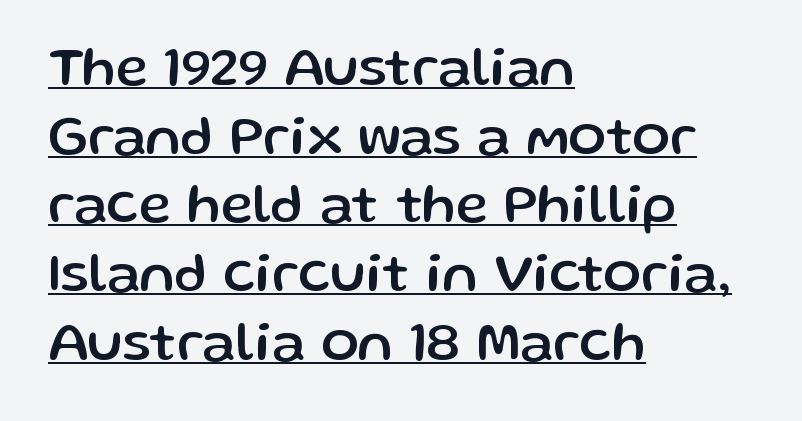
Like a heading marked for emphasis, these lines bear an underscore. Default kerning and tracking; the words read as compact shapes. The rendering shows plain stroke endings on the letterforms — a sans-serif design. The type sits square on the baseline with zero lean.
